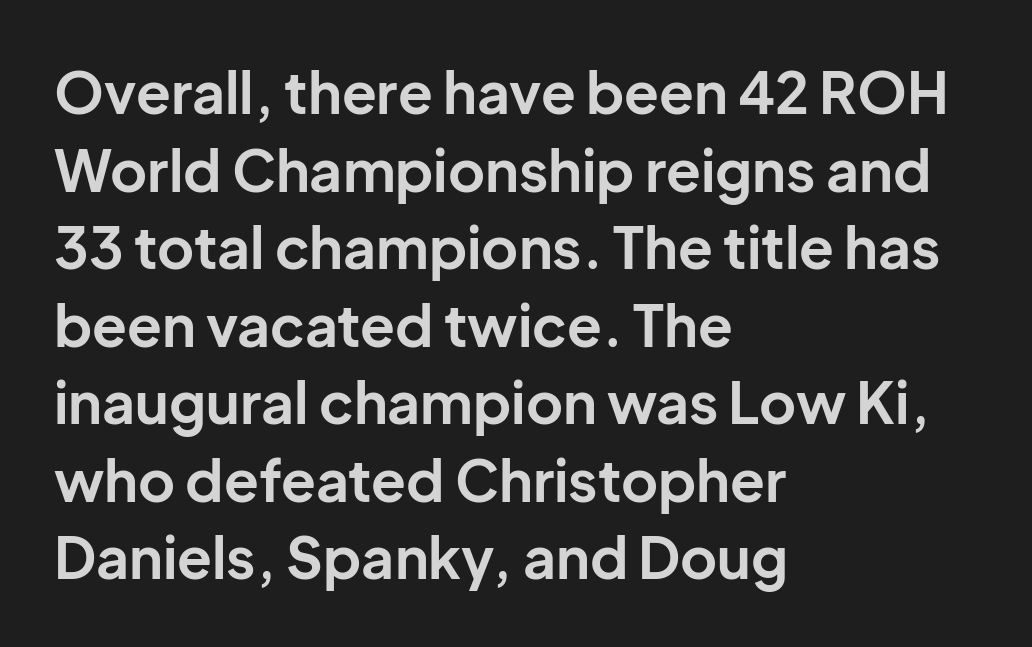
In terms of letterspacing, this is plain default setting. The typography opts for an upright posture over an oblique one. If you drew a ruler down the left edge, every line would touch it. These lines are composed in type without serifs. A normal amount of white space separates one row of letters from the next.
